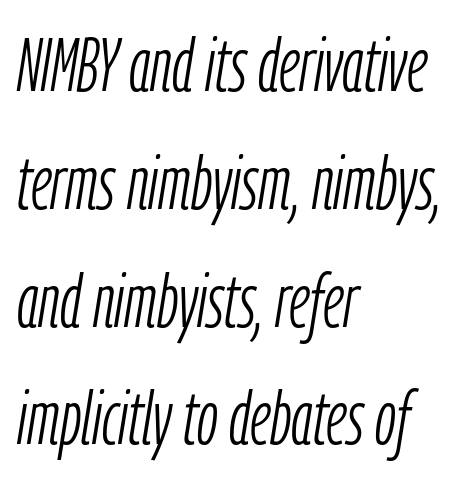
Q: Is the text bold? A: No.
Q: Is the text italic (slanted)? A: Yes, it leans right by about 9 degrees.
Q: Is the text underlined? A: No.
Q: How is the paragraph aligned? A: Left-aligned.
Q: Is the spacing between letters normal or unusually wide? A: Normal.
Q: Is the spacing between lines tight, normal or loose? A: Normal.
Q: Width (condensed, normal, or wide)? A: Condensed.
Q: Stroke contrast? A: Low.
Q: x-height? A: Medium.
Q: Monospaced? A: No.
